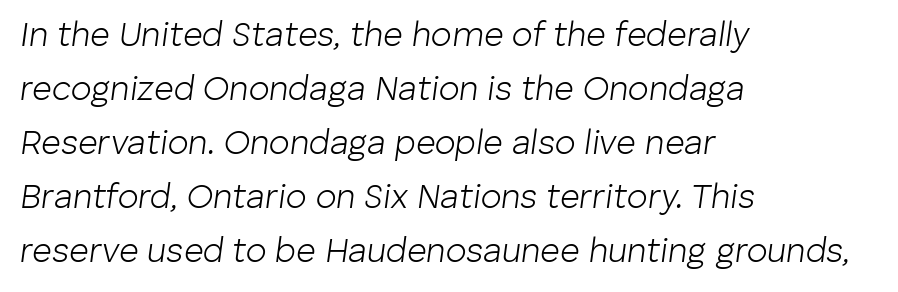
Q: Is the text bold? A: No.
Q: Is the text italic (slanted)? A: Yes, it leans right by about 8 degrees.
Q: Is the text underlined? A: No.
Q: How is the paragraph aligned? A: Left-aligned.
Q: Is the spacing between letters normal or unusually wide? A: Normal.
Q: Is the spacing between lines tight, normal or loose? A: Normal.
Q: Width (condensed, normal, or wide)? A: Normal.
Q: Stroke contrast? A: Low.
Q: x-height? A: Medium.
Q: Monospaced? A: No.
